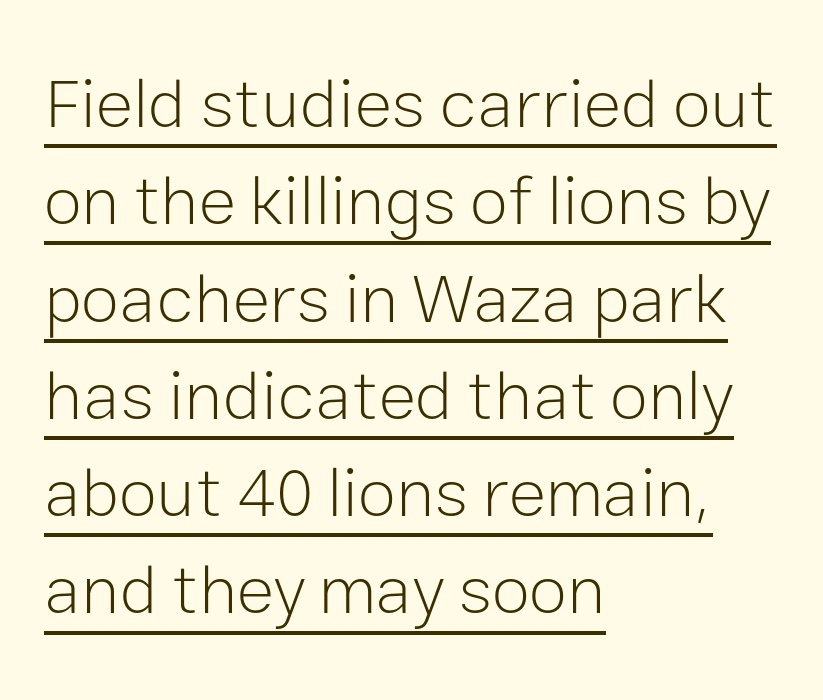
{"serif": "no", "italic": "no", "bold": "no", "weight": "light", "width": "normal", "stroke_contrast": "low", "x_height": "medium", "monospaced": "no", "underline": "yes", "align": "left", "line_spacing": "normal", "line_spacing_ratio": 1.39, "letter_spacing": "normal", "letter_spacing_em": 0.0, "glyph_px": 70}
